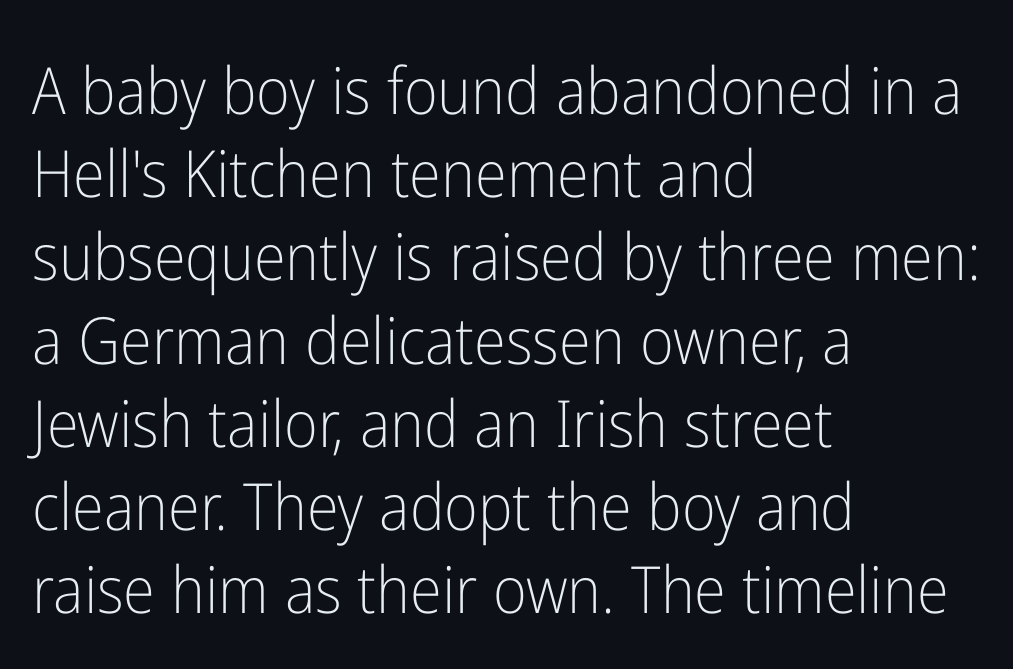
{"serif": "no", "italic": "no", "bold": "no", "weight": "light", "width": "condensed", "stroke_contrast": "low", "x_height": "medium", "monospaced": "no", "underline": "no", "align": "left", "line_spacing": "normal", "line_spacing_ratio": 1.28, "letter_spacing": "normal", "letter_spacing_em": 0.0, "glyph_px": 65}
